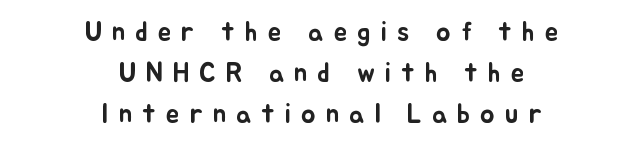
The zone under the glyphs is completely vacant. This sample uses an upright cut, with every glyph sitting square on the baseline. The passage is arranged like a title page — every line centered. These lines sit exactly where default settings would place them. Inter-character spacing is expanded well beyond the font's built-in metrics.
